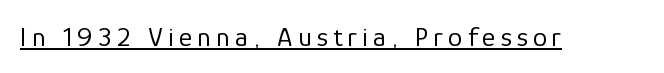
Italic? Not at all — the glyphs are vertical. Think of a printed novel: that variable character pitch is what you see here. Unbolded letterforms with no extra heft. Is this a sans? Yes — the strokes have no serifs.
